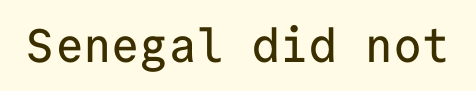
{"serif": "no", "italic": "no", "width": "normal", "stroke_contrast": "low", "x_height": "medium", "monospaced": "yes", "underline": "no", "letter_spacing": "normal", "letter_spacing_em": 0.0, "glyph_px": 47}
